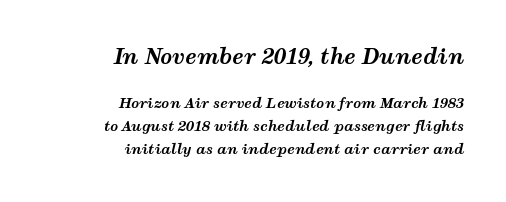
{"italic": "yes", "lean": "right", "slant_degrees": 12, "bold": "yes", "underline": "no", "align": "right", "line_spacing": "normal", "line_spacing_ratio": 1.64, "letter_spacing": "normal", "letter_spacing_em": 0.0, "larger_block": "first", "size_ratio": 1.5, "glyph_px": 21}
